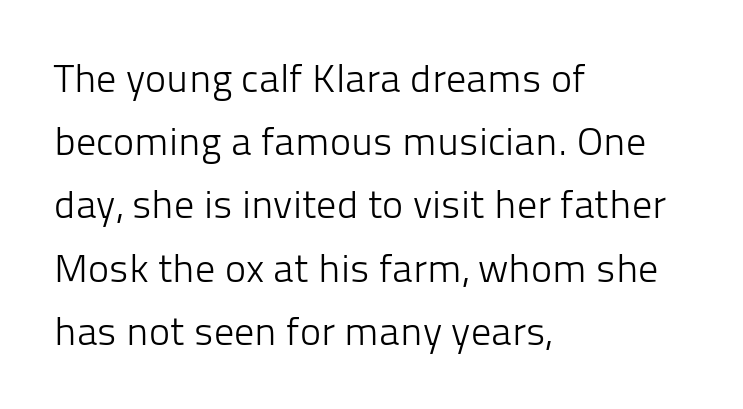
The image shows 40 px light sans-serif type, upright; set left-aligned, normal line spacing (1.58x), normal letter spacing, not underlined; low stroke contrast and a medium x-height.
